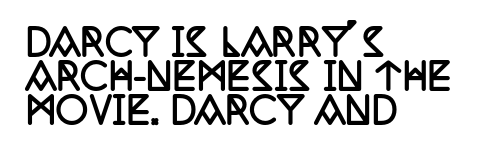
Q: Is the text bold? A: Yes.
Q: Is the text italic (slanted)? A: No, it is upright.
Q: Is the typeface a serif or a sans-serif typeface? A: Serif.
Q: Is the text underlined? A: No.
Q: How is the paragraph aligned? A: Left-aligned.
Q: Is the spacing between letters normal or unusually wide? A: Normal.
Q: Is the spacing between lines tight, normal or loose? A: Tight.
Q: Width (condensed, normal, or wide)? A: Condensed.
Q: Stroke contrast? A: Low.
Q: x-height? A: Large.
Q: Monospaced? A: No.
